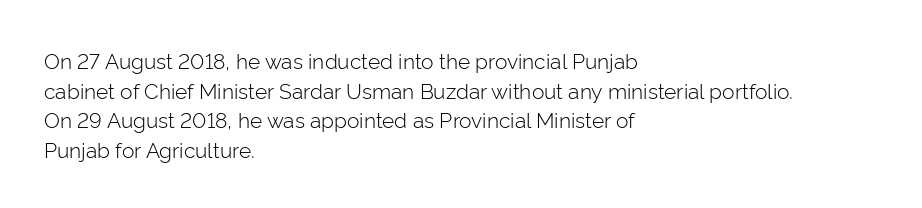
The image shows 21 px text type, upright; set left-aligned, normal line spacing (1.41x), normal letter spacing, not underlined.
